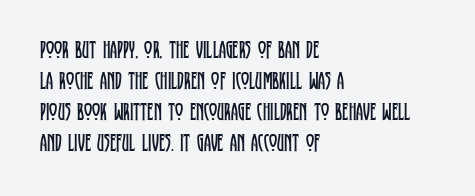
A light-to-regular cut is what we see here. Clear beneath every line of the passage. Vertical strokes here are truly vertical. The passage shown has conventional tracking throughout. Leftover space on each line is placed entirely after the last word.
